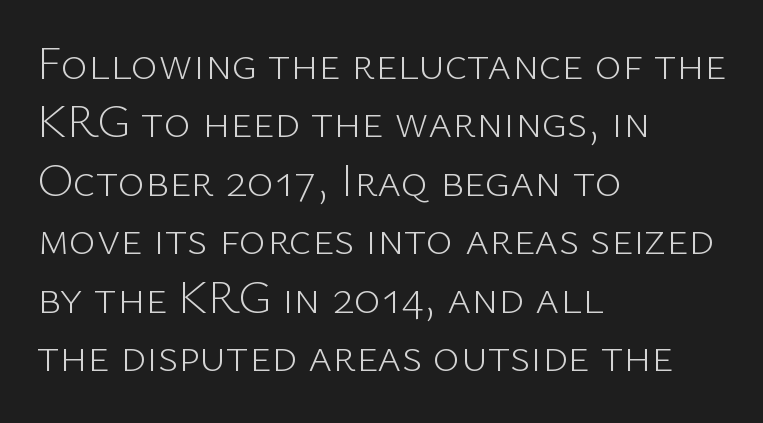
The image shows 46 px light sans-serif type, upright; set left-aligned, normal line spacing (1.27x), normal letter spacing, not underlined; low stroke contrast and a medium x-height.
